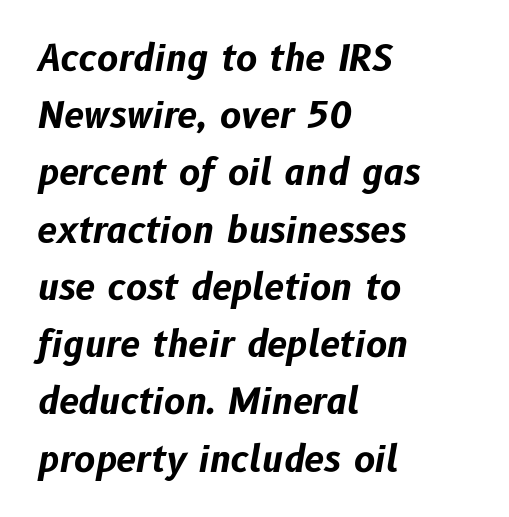
Q: Is the text bold? A: Yes.
Q: Is the text italic (slanted)? A: Yes, it leans right by about 10 degrees.
Q: Is the text underlined? A: No.
Q: How is the paragraph aligned? A: Left-aligned.
Q: Is the spacing between letters normal or unusually wide? A: Normal.
Q: Is the spacing between lines tight, normal or loose? A: Normal.
Q: Width (condensed, normal, or wide)? A: Normal.
Q: Stroke contrast? A: Low.
Q: x-height? A: Medium.
Q: Monospaced? A: No.
